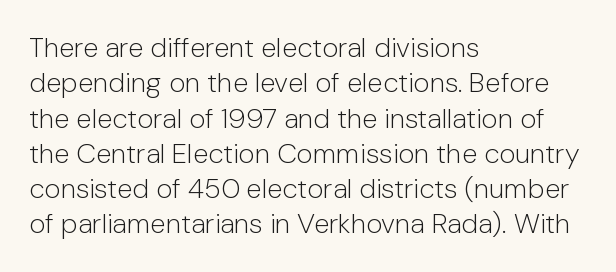
Q: Is the text bold? A: No.
Q: Is the text italic (slanted)? A: No, it is upright.
Q: Is the typeface a serif or a sans-serif typeface? A: Sans-serif.
Q: Is the text underlined? A: No.
Q: How is the paragraph aligned? A: Left-aligned.
Q: Is the spacing between letters normal or unusually wide? A: Normal.
Q: Is the spacing between lines tight, normal or loose? A: Normal.
Q: Width (condensed, normal, or wide)? A: Normal.
Q: Stroke contrast? A: Low.
Q: x-height? A: Medium.
Q: Monospaced? A: No.
